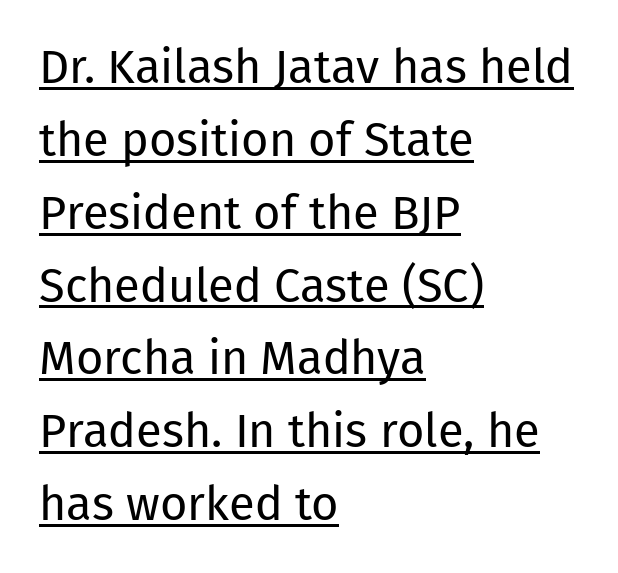
The image shows 47 px regular-weight sans-serif type, upright; set left-aligned, normal line spacing (1.55x), normal letter spacing, underlined; low stroke contrast and a medium x-height.
